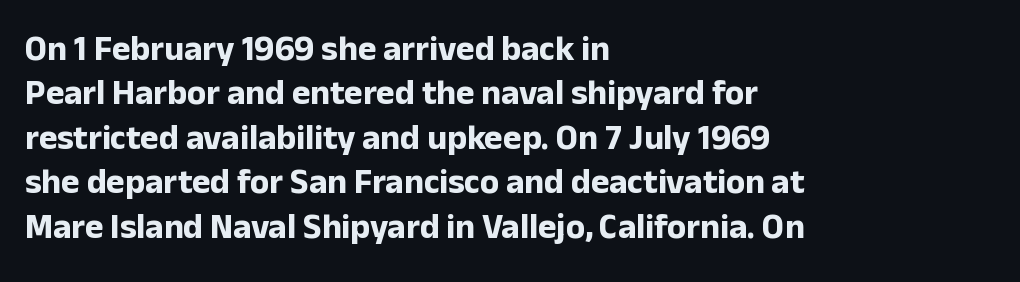
The letters advance in unequal steps, a hallmark of proportional type. Honestly, there is no underline to notice here at all. Does the type have serifs? No, each stem ends abruptly. This block has exactly the height ordinary leading produces. You'd pick this weight for a headline — it's a proper bold.
